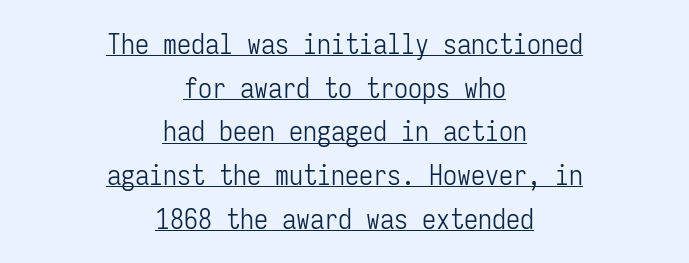
{"serif": "no", "italic": "no", "bold": "no", "weight": "light", "width": "condensed", "stroke_contrast": "low", "x_height": "medium", "monospaced": "yes", "underline": "yes", "align": "center", "line_spacing": "normal", "line_spacing_ratio": 1.56, "letter_spacing": "normal", "letter_spacing_em": 0.0, "glyph_px": 28}
